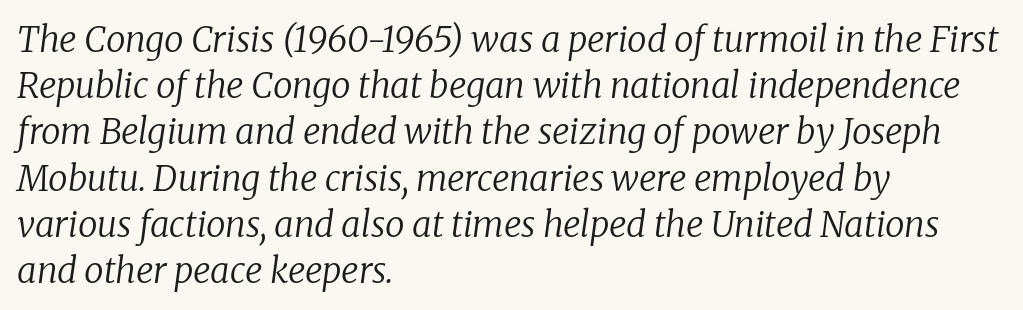
One-word summary of the alignment: left. Proportional: the letters do not fall into vertical columns. Anything drawn beneath the words? Only blank space. A typesetter would call this zero additional tracking. Vertically, the passage feels balanced, rows spaced as you'd expect.
